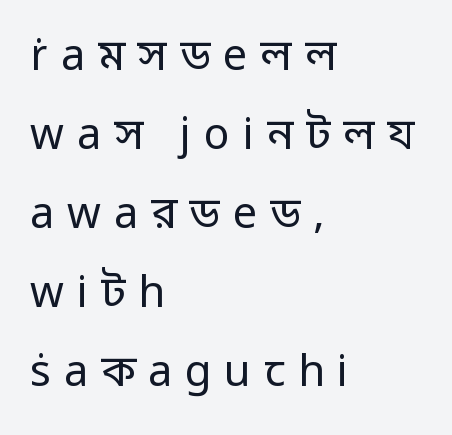
Q: Is the text bold? A: No.
Q: Is the text italic (slanted)? A: No, it is upright.
Q: Is the typeface a serif or a sans-serif typeface? A: Sans-serif.
Q: Is the text underlined? A: No.
Q: How is the paragraph aligned? A: Left-aligned.
Q: Is the spacing between letters normal or unusually wide? A: Unusually wide.
Q: Width (condensed, normal, or wide)? A: Normal.
Q: Stroke contrast? A: Low.
Q: x-height? A: Medium.
Q: Monospaced? A: No.
